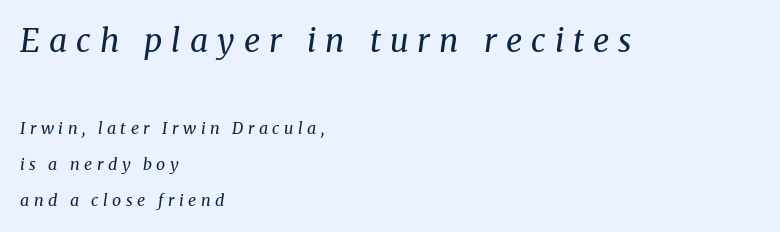
{"serif": "yes", "italic": "yes", "lean": "right", "slant_degrees": 8, "bold": "no", "weight": "regular", "width": "normal", "stroke_contrast": "medium", "x_height": "medium", "monospaced": "no", "underline": "no", "align": "left", "line_spacing": "loose", "line_spacing_ratio": 2.26, "letter_spacing": "wide", "letter_spacing_em": 0.28, "larger_block": "first", "size_ratio": 2.0, "glyph_px": 32}
